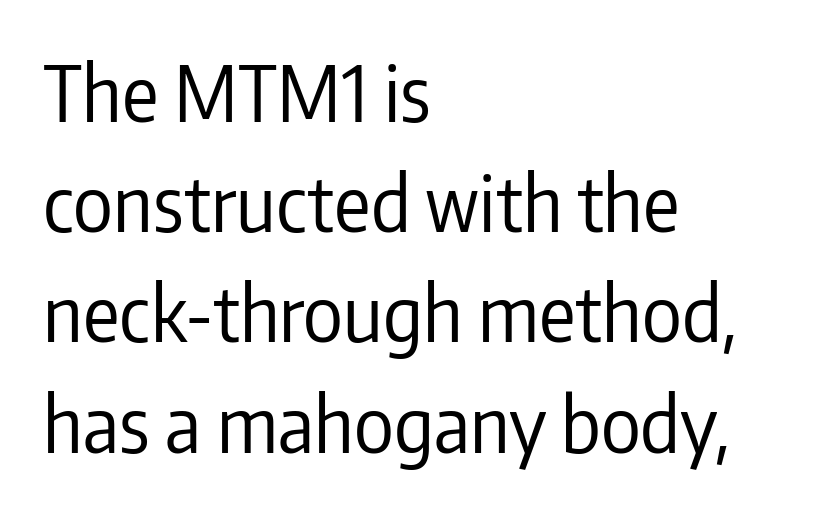
The compositor pushed each line to the left boundary. Normally led — the rows are evenly, conventionally spaced. Do the characters align in a grid? No, the font is proportional. Clear beneath every line of the passage. Ordinary non-slanted type is in use. Is the letter spacing exaggerated? No — it looks like the ordinary default.
